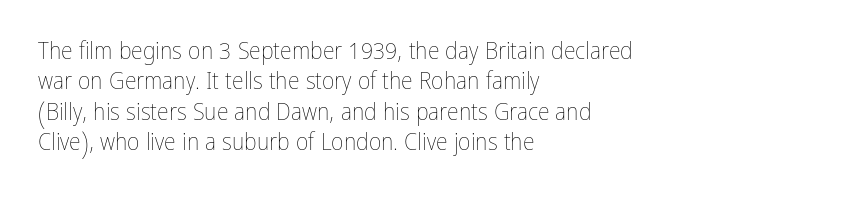
The type sits square on the baseline with zero lean. Only glyphs here, with clear space below each row. This sample is left-justified, so line endings fall wherever the words run out. Nothing unusual about the tracking: characters are spaced as the font intends. No extra ink here — the face is not bold.
